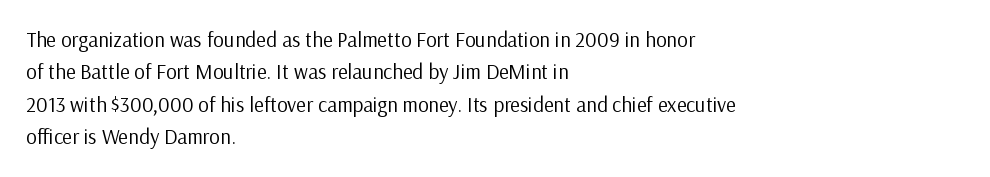
The image shows 21 px text type, upright; set left-aligned, normal line spacing (1.54x), normal letter spacing, not underlined.
